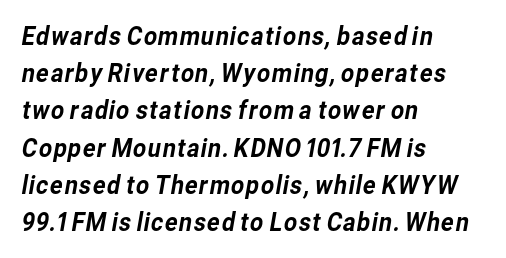
The image shows 26 px text type; set left-aligned, normal line spacing (1.43x), normal letter spacing, not underlined.
